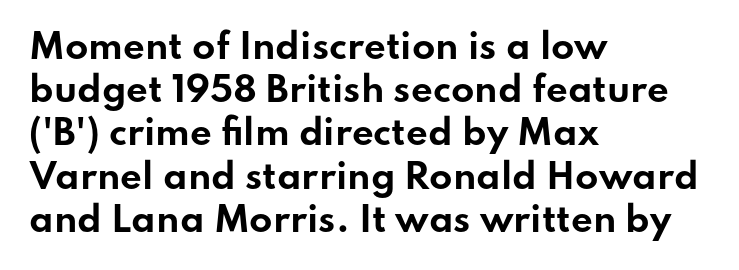
Any mark beneath the type? The region is blank. Rows of type keep a routine distance in the vertical direction. Heavy-handed strokes throughout: this text is bold. Upright lettering throughout.
